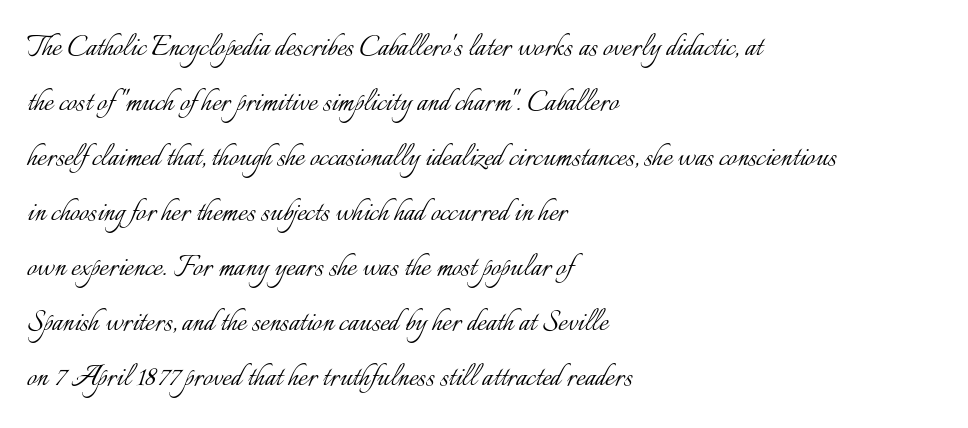
The image shows 35 px light type; set left-aligned, normal line spacing (1.57x), normal letter spacing, not underlined; low stroke contrast and a small x-height.
